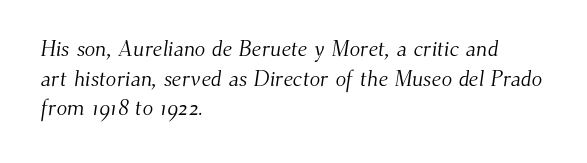
Q: Is the text bold? A: No.
Q: Is the text underlined? A: No.
Q: How is the paragraph aligned? A: Left-aligned.
Q: Is the spacing between letters normal or unusually wide? A: Normal.
Q: Is the spacing between lines tight, normal or loose? A: Normal.
